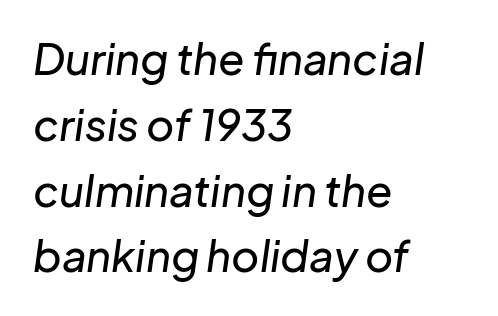
{"italic": "yes", "lean": "right", "slant_degrees": 8, "width": "normal", "stroke_contrast": "low", "x_height": "medium", "monospaced": "no", "underline": "no", "align": "left", "line_spacing": "normal", "line_spacing_ratio": 1.53, "letter_spacing": "normal", "letter_spacing_em": 0.0, "glyph_px": 43}
